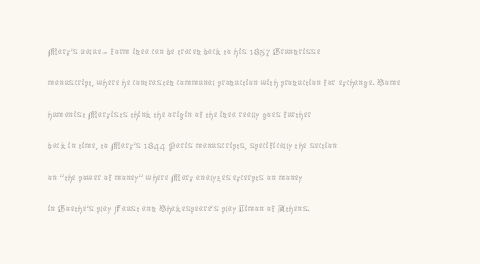
The image shows 22 px text type, upright; set left-aligned, normal line spacing (1.43x), normal letter spacing, not underlined.
